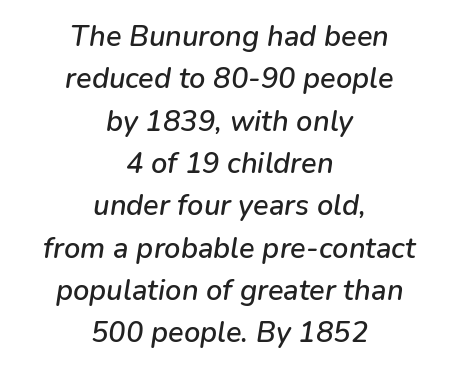
The image shows 29 px text type, italic (leaning right); set centered, normal line spacing (1.46x), normal letter spacing, not underlined; low stroke contrast and a medium x-height.
